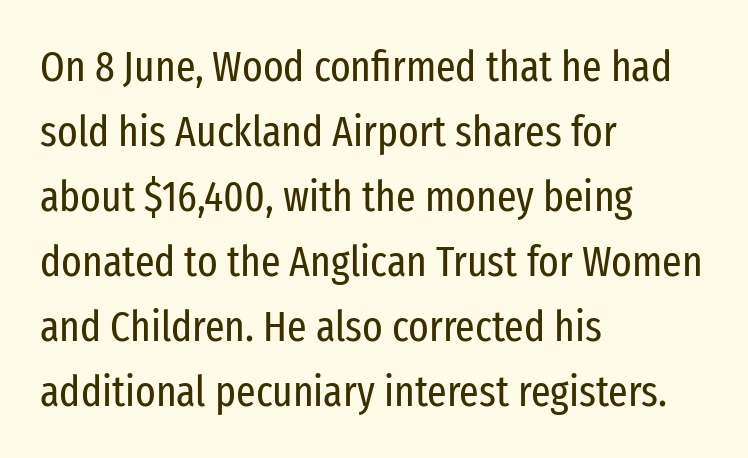
{"serif": "no", "italic": "no", "bold": "no", "weight": "regular", "width": "condensed", "stroke_contrast": "low", "x_height": "medium", "monospaced": "no", "underline": "no", "align": "left", "line_spacing": "normal", "line_spacing_ratio": 1.51, "letter_spacing": "normal", "letter_spacing_em": 0.0, "glyph_px": 43}
